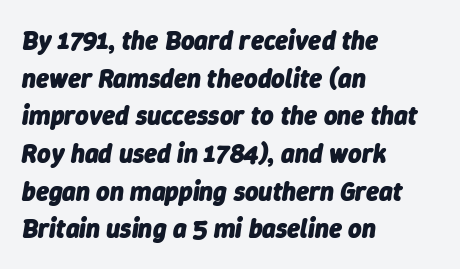
The image shows 26 px bold type, italic (leaning right); set left-aligned, normal line spacing (1.45x), normal letter spacing, not underlined.
